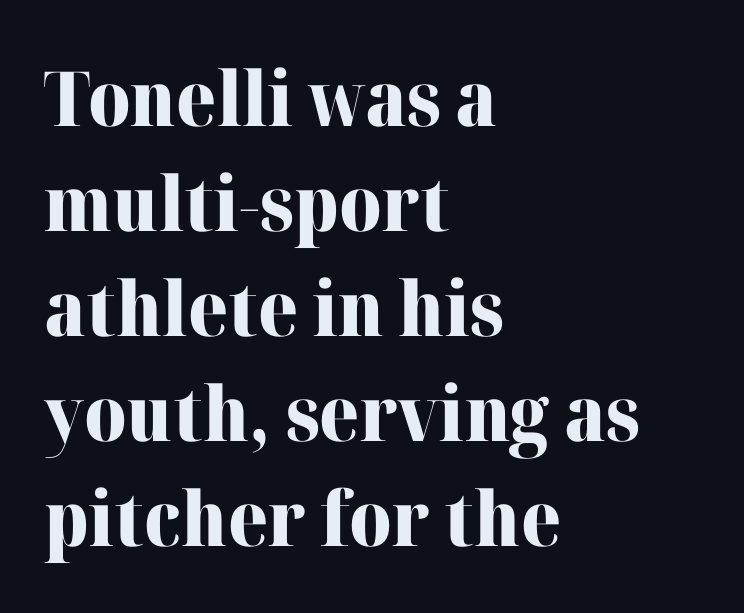
Observe the serifs anchoring each vertical stroke in this sample. A typesetter would call this proportional, since set widths differ per character. It's the straight-up-and-down kind of type. Caption: standard tracking, unaltered. No word sits above an underline. The lines sit at an ordinary, default distance from one another.
